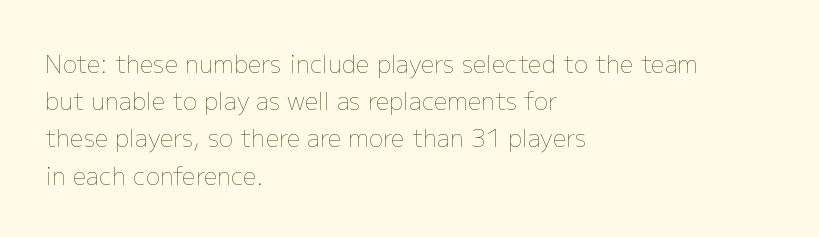
{"italic": "no", "bold": "no", "underline": "no", "align": "left", "line_spacing": "normal", "line_spacing_ratio": 1.55, "letter_spacing": "normal", "letter_spacing_em": 0.0, "glyph_px": 24}
